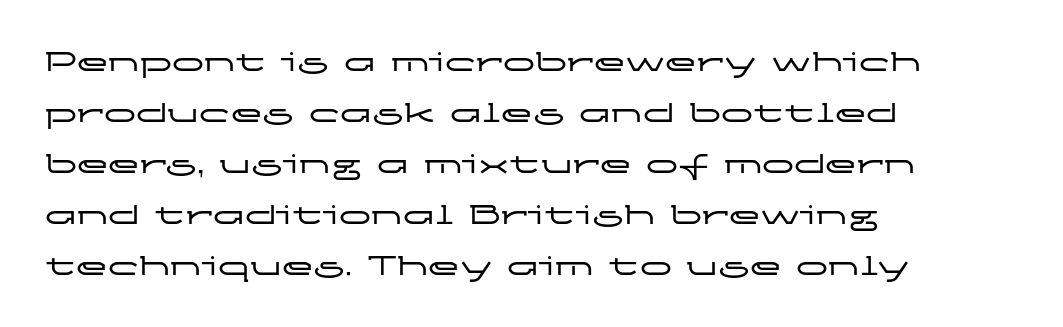
Words float on clear page, feet unadorned. Grotesque or geometric, the face here clearly has no serifs. Teacher's note: observe the even left margin — that is flush-left alignment. Baseline-to-baseline distance is the conventional proportion of letter height. These lines are rendered in a variable-pitch font.
